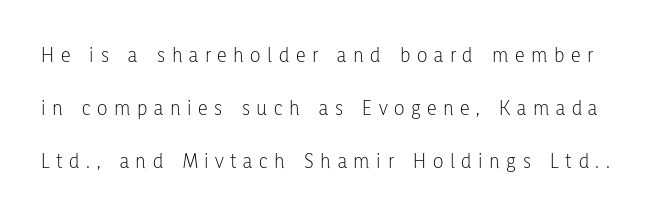
{"italic": "no", "bold": "no", "underline": "no", "line_spacing": "loose", "line_spacing_ratio": 2.42, "letter_spacing": "wide", "letter_spacing_em": 0.3, "glyph_px": 22}
